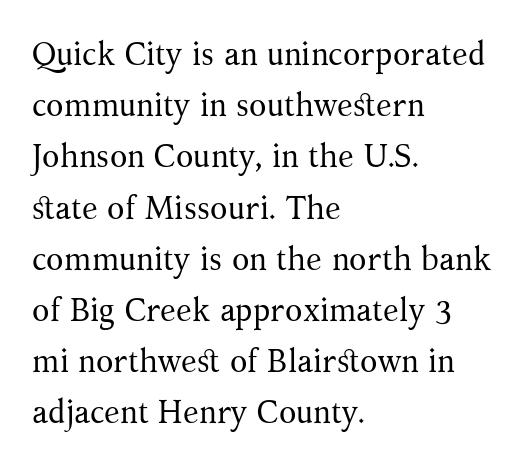
Font category for this specimen: serif. Typeset ragged right — the left edge is the straight one. Here the designer chose a conventional face with non-uniform glyph widths. Is there much room between lines? A standard amount, neither cramped nor airy. In terms of letterspacing, this is plain default setting.
